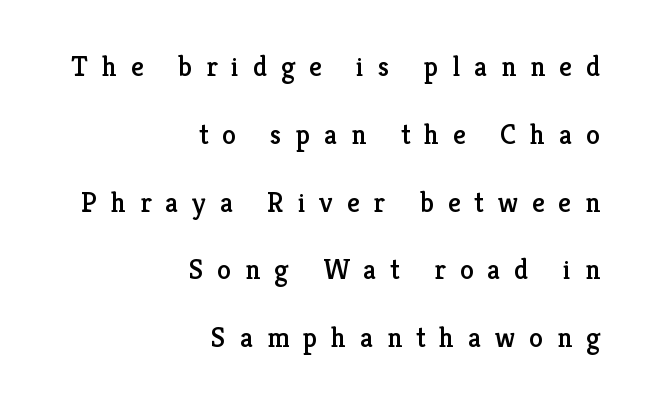
Bare-footed words on every line. These lines are set flush right with a ragged left edge. How are the letters spaced? Widely, with obvious added tracking. Font category for this specimen: serif.
